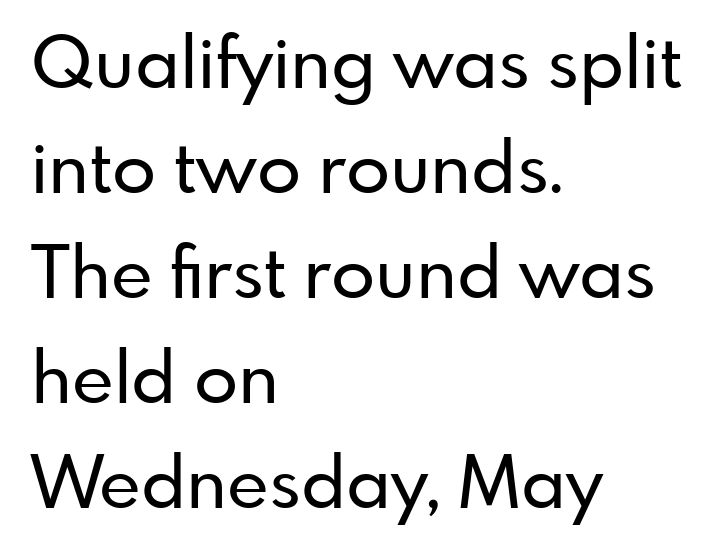
The foot of each line stays bare and open. Words appear dense and cohesive because spacing is normal. The letters advance in unequal steps, a hallmark of proportional type. Grotesque or geometric, the face here clearly has no serifs. Quick note: interline space is typical. Short and long lines alike share a common starting point at left.
